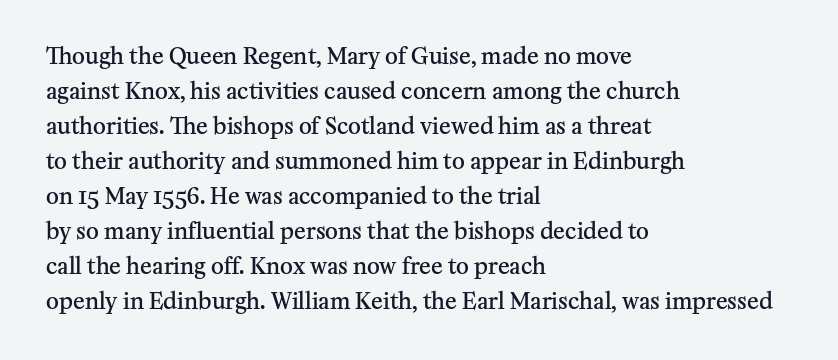
Q: Is the text bold? A: Semi-bold.
Q: Is the text italic (slanted)? A: No, it is upright.
Q: Is the text underlined? A: No.
Q: How is the paragraph aligned? A: Left-aligned.
Q: Is the spacing between letters normal or unusually wide? A: Normal.
Q: Is the spacing between lines tight, normal or loose? A: Normal.
